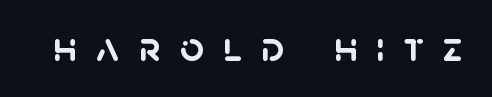
The image shows 42 px semibold sans-serif type; set unusually wide letter spacing (+0.45 em), not underlined; low stroke contrast and a large x-height.
